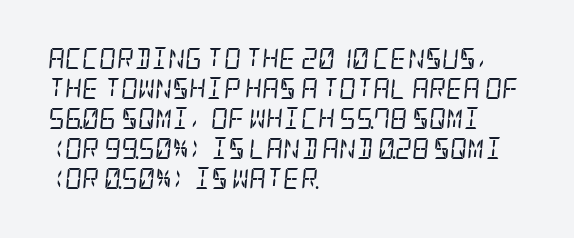
{"italic": "yes", "lean": "right", "slant_degrees": 5, "bold": "no", "underline": "no", "align": "left", "line_spacing": "normal", "line_spacing_ratio": 1.43, "letter_spacing": "normal", "letter_spacing_em": 0.0, "glyph_px": 21}
